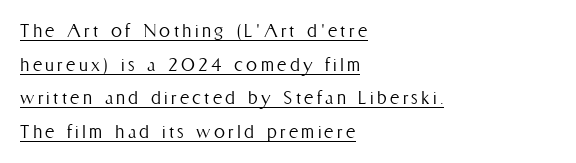
{"italic": "no", "bold": "no", "underline": "yes", "align": "left", "line_spacing": "normal", "line_spacing_ratio": 1.53, "glyph_px": 22}
